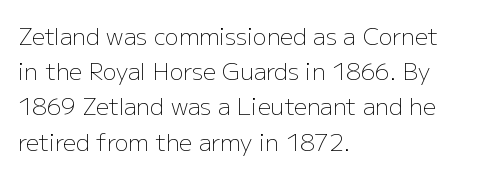
Q: Is the text bold? A: No.
Q: Is the text italic (slanted)? A: No, it is upright.
Q: Is the text underlined? A: No.
Q: How is the paragraph aligned? A: Left-aligned.
Q: Is the spacing between letters normal or unusually wide? A: Normal.
Q: Is the spacing between lines tight, normal or loose? A: Normal.
